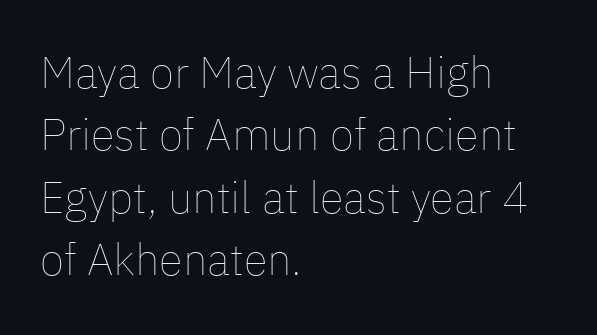
Q: Is the text bold? A: No.
Q: Is the text italic (slanted)? A: No, it is upright.
Q: Is the text underlined? A: No.
Q: How is the paragraph aligned? A: Left-aligned.
Q: Is the spacing between letters normal or unusually wide? A: Normal.
Q: Is the spacing between lines tight, normal or loose? A: Normal.
Q: Width (condensed, normal, or wide)? A: Normal.
Q: Stroke contrast? A: Low.
Q: x-height? A: Medium.
Q: Monospaced? A: No.
